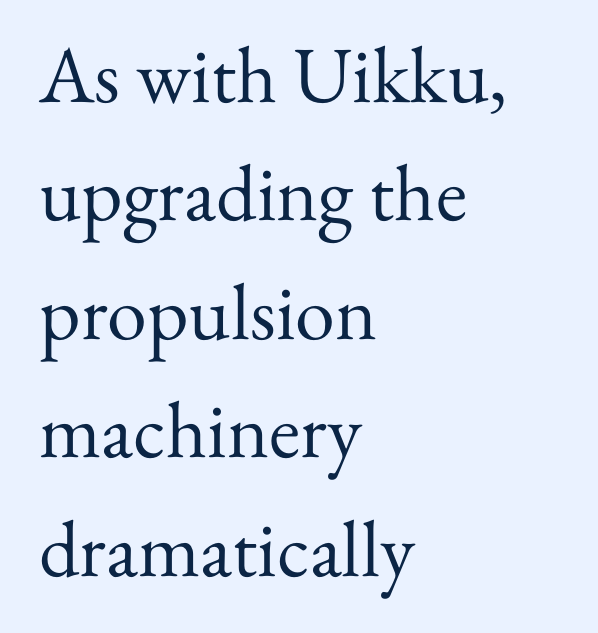
The image shows 80 px regular-weight serif type, upright; set left-aligned, normal line spacing (1.48x), normal letter spacing, not underlined; medium stroke contrast and a small x-height.
